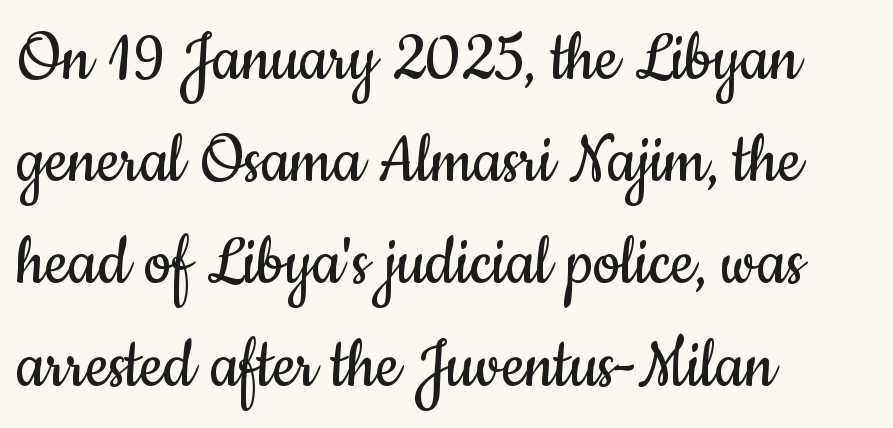
{"serif": "no", "bold": "no", "weight": "regular", "width": "condensed", "stroke_contrast": "low", "x_height": "small", "monospaced": "no", "underline": "no", "align": "left", "line_spacing": "normal", "line_spacing_ratio": 1.31, "letter_spacing": "normal", "letter_spacing_em": 0.0, "glyph_px": 78}
